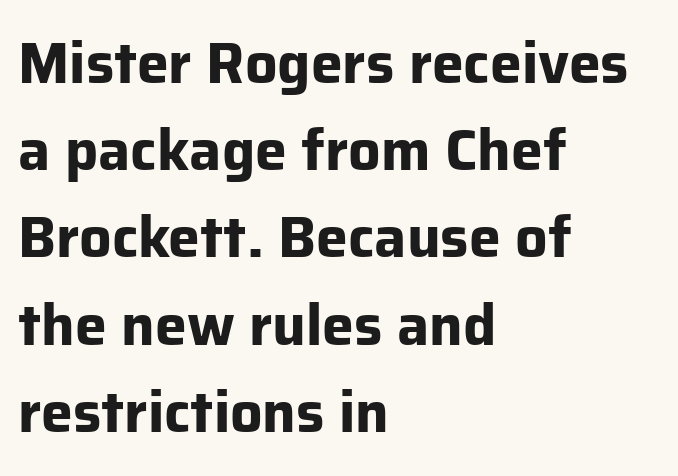
{"serif": "no", "italic": "no", "bold": "yes", "weight": "bold", "width": "normal", "stroke_contrast": "low", "x_height": "medium", "monospaced": "no", "underline": "no", "align": "left", "line_spacing": "normal", "line_spacing_ratio": 1.53, "letter_spacing": "normal", "letter_spacing_em": 0.0, "glyph_px": 57}
